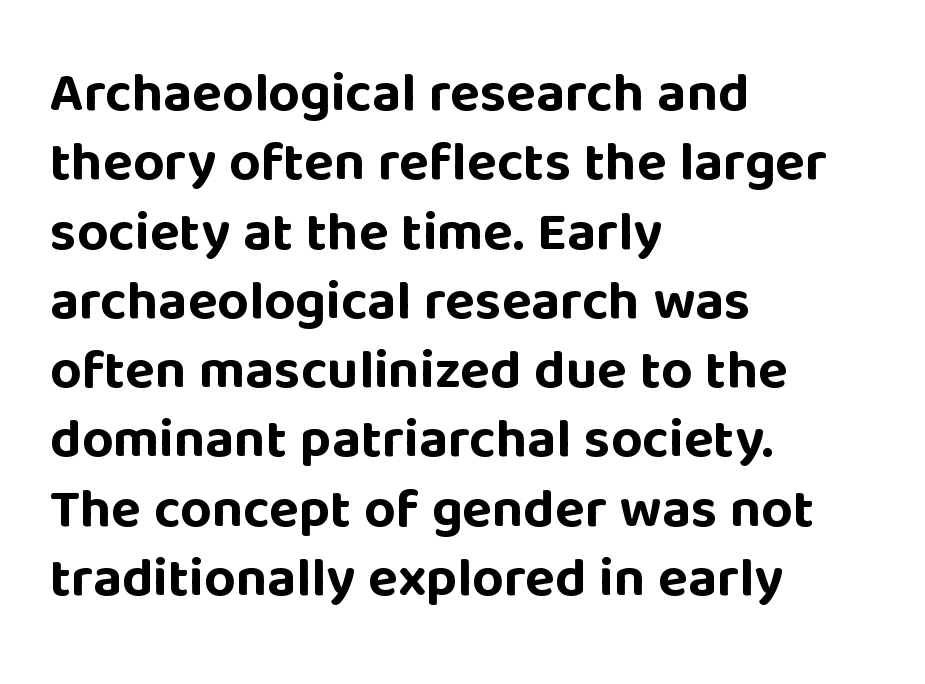
{"serif": "no", "italic": "no", "bold": "yes", "weight": "bold", "width": "normal", "stroke_contrast": "low", "x_height": "large", "monospaced": "no", "underline": "no", "align": "left", "line_spacing": "normal", "line_spacing_ratio": 1.26, "letter_spacing": "normal", "letter_spacing_em": 0.0, "glyph_px": 55}
